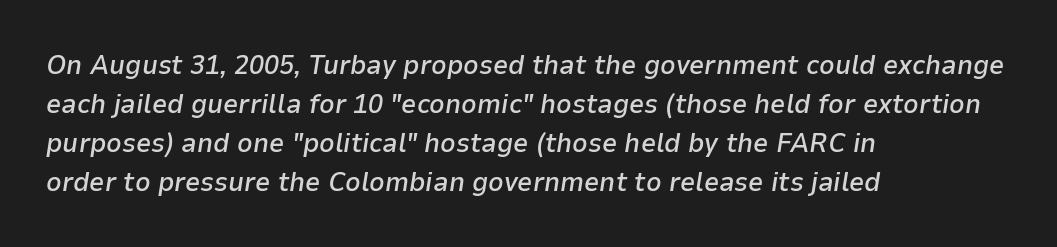
Q: Is the text bold? A: Semi-bold.
Q: Is the text italic (slanted)? A: Yes, it leans right by about 9 degrees.
Q: Is the text underlined? A: No.
Q: How is the paragraph aligned? A: Left-aligned.
Q: Is the spacing between letters normal or unusually wide? A: Normal.
Q: Is the spacing between lines tight, normal or loose? A: Normal.
